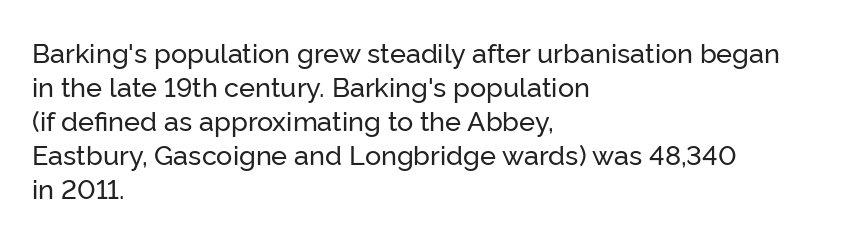
{"italic": "no", "underline": "no", "align": "left", "line_spacing": "normal", "line_spacing_ratio": 1.26, "letter_spacing": "normal", "letter_spacing_em": 0.0, "glyph_px": 27}
